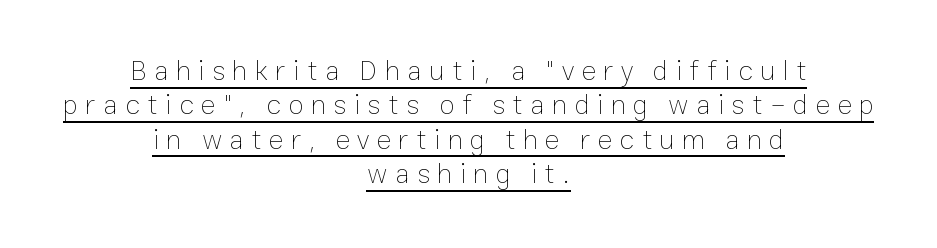
The image shows 28 px thin type, upright; set centered, line spacing 1.23x, unusually wide letter spacing (+0.26 em), underlined; low stroke contrast and a medium x-height.
